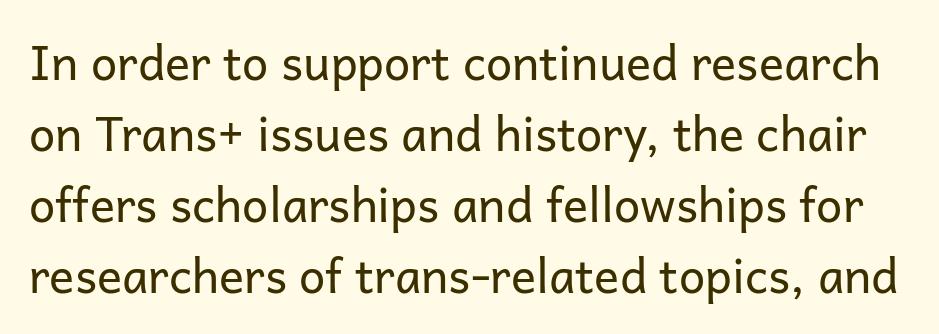
Serif or sans? Sans — the stroke terminals are bare. Each letter keeps its own natural width here, so spacing adapts to shape. This sample uses an upright cut, with every glyph sitting square on the baseline. Honestly, the letter spacing is just normal — you wouldn't notice it. A light-to-regular cut is what we see here. How would I describe the line gaps? Plain and ordinary.
